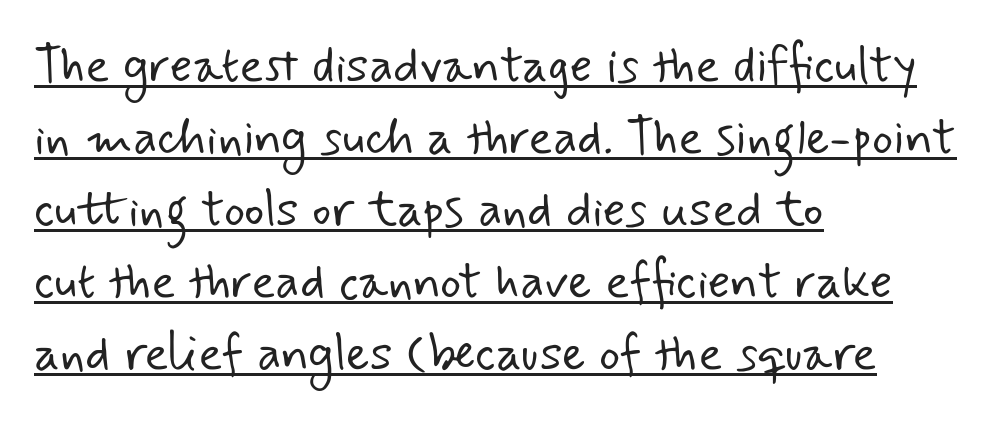
{"serif": "no", "bold": "no", "weight": "light", "width": "normal", "stroke_contrast": "low", "x_height": "small", "monospaced": "no", "underline": "yes", "align": "left", "line_spacing": "normal", "line_spacing_ratio": 1.44, "letter_spacing": "normal", "letter_spacing_em": 0.0, "glyph_px": 50}
